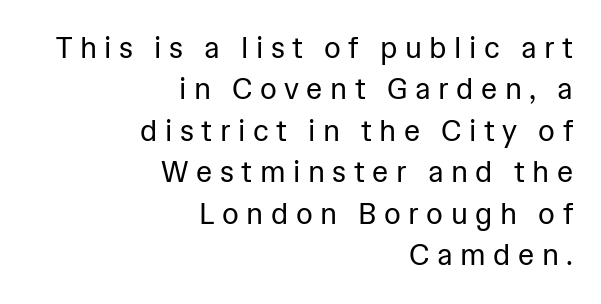
If you drew a line through each stem, it would be perfectly vertical. Whoever set this chose a conventional vertical rhythm. Nothing heavy about these letters — not bold at all. Someone cranked the tracking dial way up on this one.
